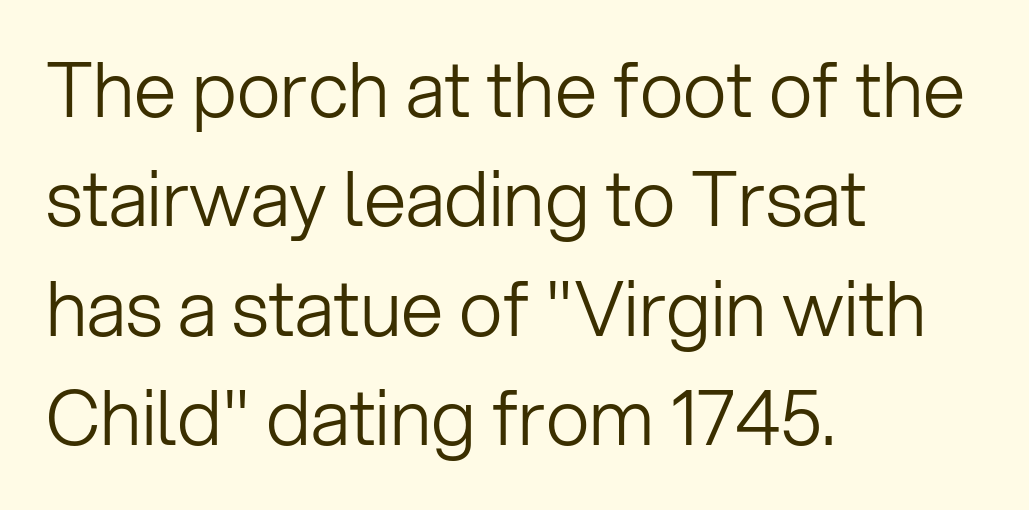
{"serif": "no", "italic": "no", "bold": "no", "weight": "light", "width": "normal", "stroke_contrast": "low", "x_height": "medium", "monospaced": "no", "underline": "no", "align": "left", "line_spacing": "normal", "line_spacing_ratio": 1.44, "letter_spacing": "normal", "letter_spacing_em": 0.0, "glyph_px": 76}
